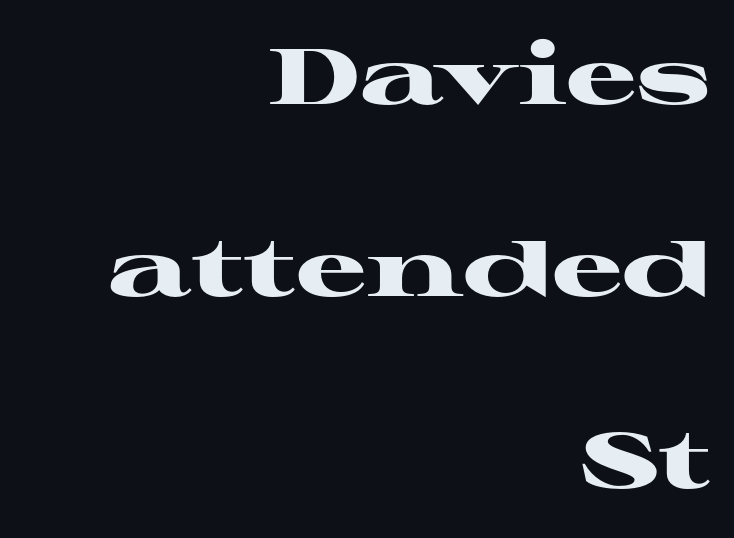
One-word summary of the alignment: right. How heavy is the stroke? Heavy — this is a bold. Every stem runs plumb, perpendicular to the baseline. This is serif lettering, the kind often seen in printed books. Lines of text with bare space underneath. Is the letter spacing exaggerated? No — it looks like the ordinary default.
